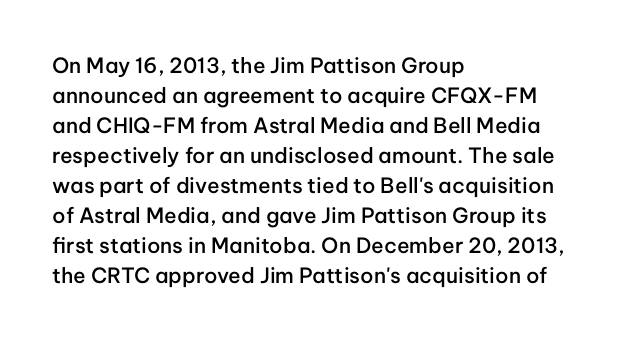
{"italic": "no", "bold": "semi", "underline": "no", "align": "left", "line_spacing": "normal", "line_spacing_ratio": 1.43, "letter_spacing": "normal", "letter_spacing_em": 0.0, "glyph_px": 21}
